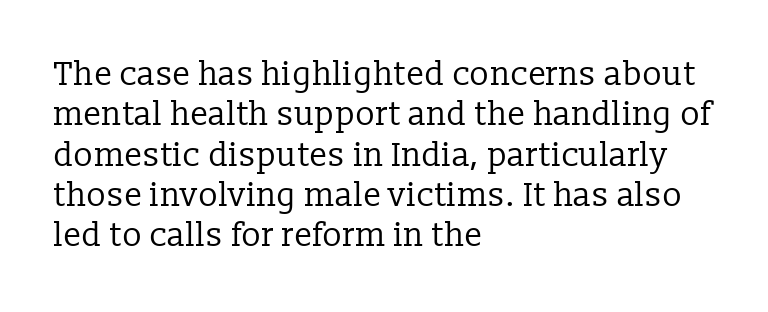
{"serif": "yes", "italic": "no", "bold": "no", "weight": "regular", "width": "normal", "stroke_contrast": "low", "x_height": "medium", "monospaced": "no", "underline": "no", "align": "left", "line_spacing_ratio": 1.22, "letter_spacing": "normal", "letter_spacing_em": 0.0, "glyph_px": 33}
